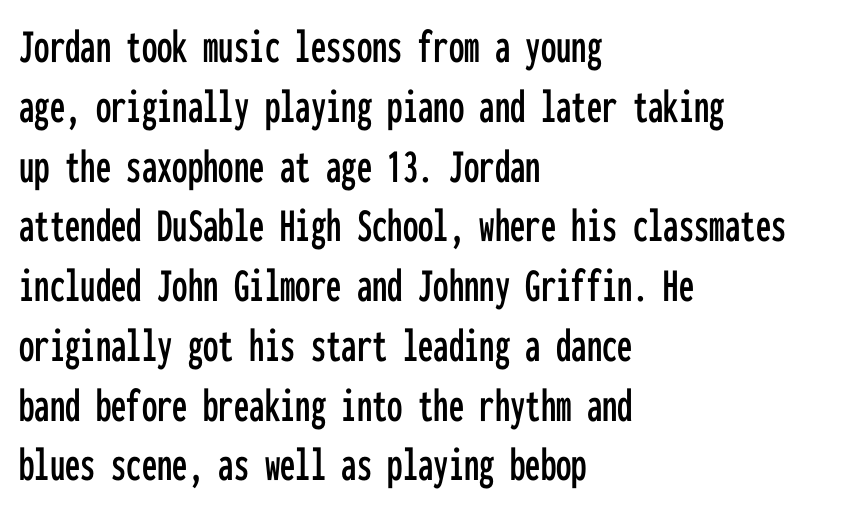
{"serif": "no", "italic": "no", "width": "condensed", "stroke_contrast": "low", "x_height": "medium", "monospaced": "yes", "underline": "no", "align": "left", "line_spacing_ratio": 1.22, "letter_spacing": "normal", "letter_spacing_em": 0.0, "glyph_px": 49}
